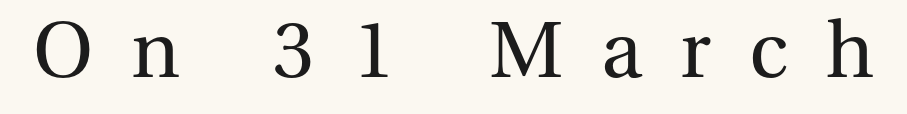
Q: Is the text bold? A: No.
Q: Is the text italic (slanted)? A: No, it is upright.
Q: Is the typeface a serif or a sans-serif typeface? A: Serif.
Q: Is the text underlined? A: No.
Q: Is the spacing between letters normal or unusually wide? A: Unusually wide.
Q: Width (condensed, normal, or wide)? A: Normal.
Q: Stroke contrast? A: Medium.
Q: x-height? A: Medium.
Q: Monospaced? A: No.
